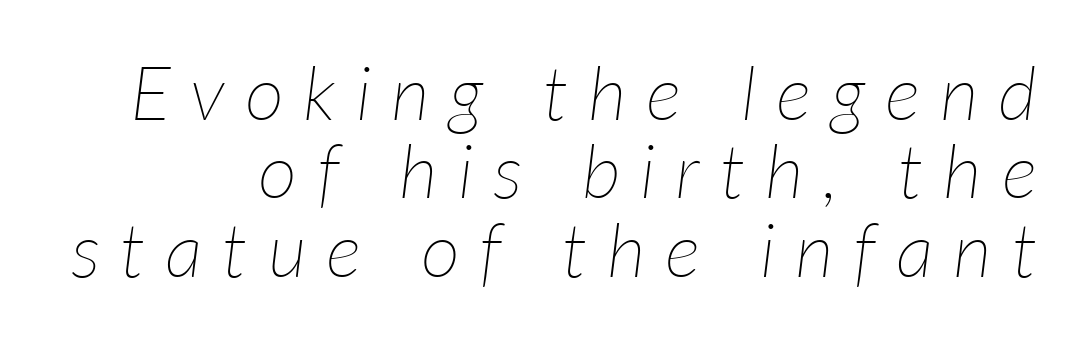
Q: Is the text bold? A: No.
Q: Is the text italic (slanted)? A: Yes, it leans right by about 7 degrees.
Q: Is the text underlined? A: No.
Q: Is the spacing between letters normal or unusually wide? A: Unusually wide.
Q: Is the spacing between lines tight, normal or loose? A: Tight.
Q: Width (condensed, normal, or wide)? A: Normal.
Q: Stroke contrast? A: Low.
Q: x-height? A: Medium.
Q: Monospaced? A: No.
